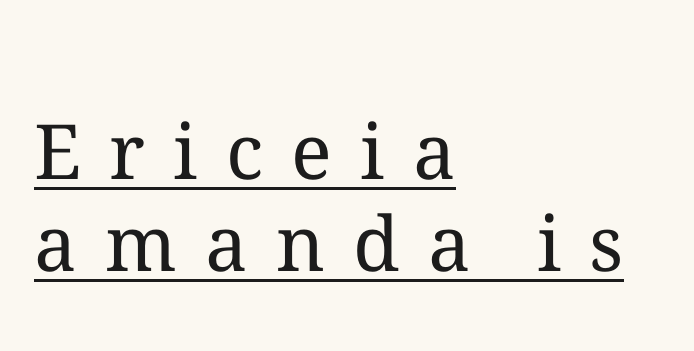
Has an underline been added? It has. Summary of weight: not heavy and not bold. Here the glyphs are tracked loosely, breaking word shapes into spaced letters. The text block is weighted toward the left margin, trailing off unevenly rightward. Varying glyph widths throughout — classic text-font behaviour.
